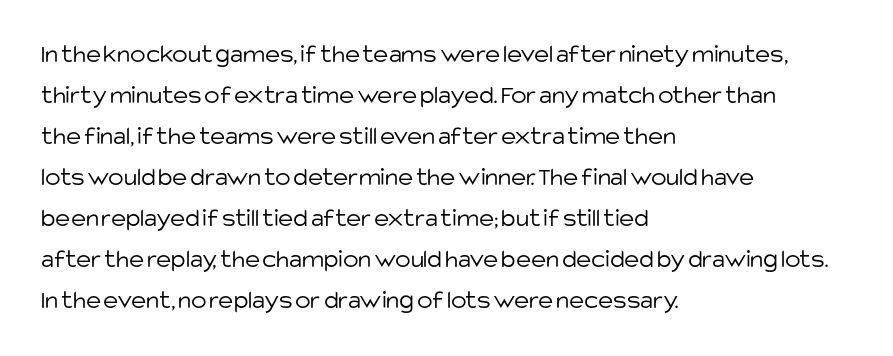
{"italic": "no", "bold": "no", "underline": "no", "align": "left", "line_spacing": "normal", "line_spacing_ratio": 1.58, "letter_spacing": "normal", "letter_spacing_em": 0.0, "glyph_px": 26}
